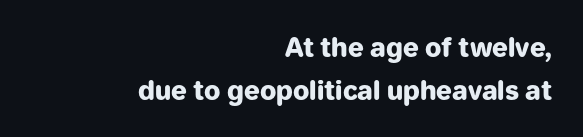
Q: Is the text bold? A: Yes.
Q: Is the text italic (slanted)? A: No, it is upright.
Q: Is the text underlined? A: No.
Q: How is the paragraph aligned? A: Right-aligned.
Q: Is the spacing between letters normal or unusually wide? A: Normal.
Q: Is the spacing between lines tight, normal or loose? A: Normal.
